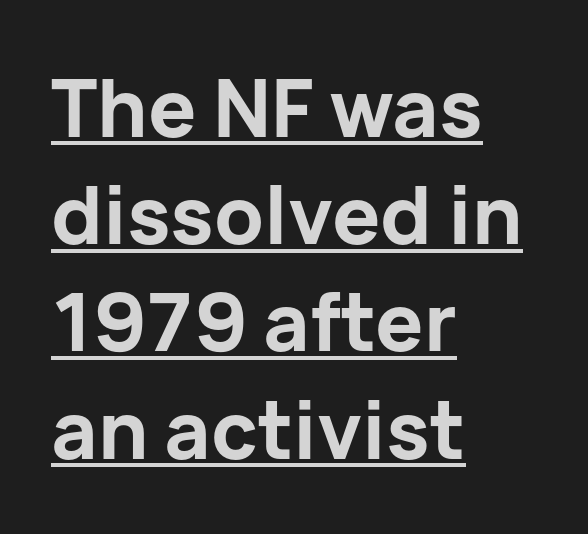
{"serif": "no", "italic": "no", "bold": "yes", "weight": "bold", "width": "normal", "stroke_contrast": "low", "x_height": "medium", "monospaced": "no", "underline": "yes", "align": "left", "line_spacing": "normal", "line_spacing_ratio": 1.34, "letter_spacing": "normal", "letter_spacing_em": 0.0, "glyph_px": 80}
